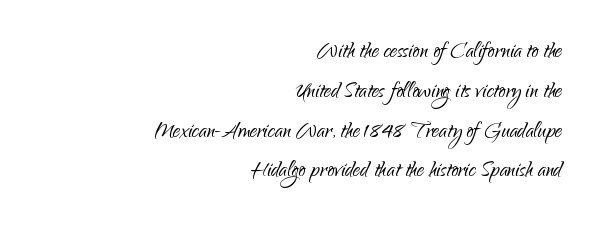
Notice how the passage keeps a crisp vertical edge on the right only. Does the type have serifs? No, each stem ends abruptly. Rows of type keep a routine distance in the vertical direction. The passage shown is not underscored anywhere.
